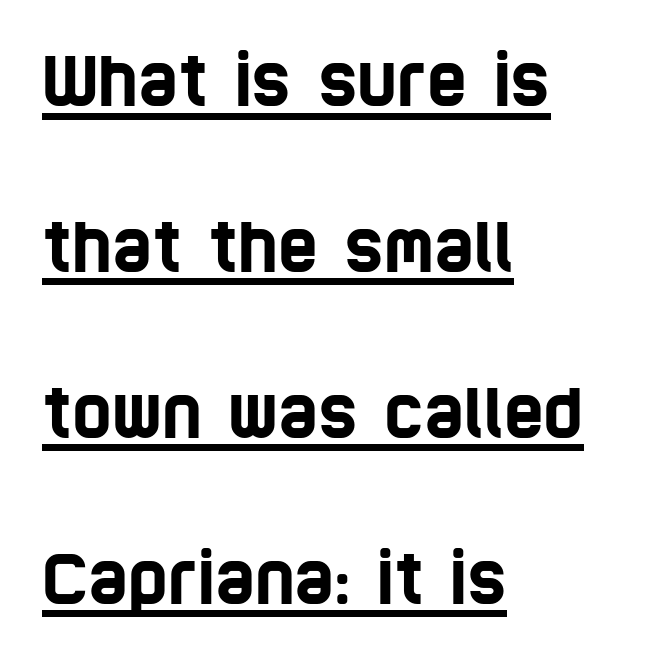
Is this a fixed-width face? No — the glyphs have proportional, varying widths. A baseline rule has been typeset under these characters. This sample trades compactness for vertical openness between lines. What kind of face is this? One without serifs — a sans.
